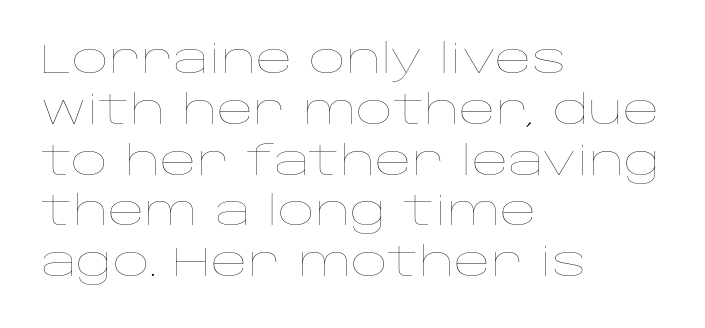
Q: Is the text bold? A: No.
Q: Is the text italic (slanted)? A: No, it is upright.
Q: Is the text underlined? A: No.
Q: How is the paragraph aligned? A: Left-aligned.
Q: Is the spacing between letters normal or unusually wide? A: Normal.
Q: Is the spacing between lines tight, normal or loose? A: Normal.
Q: Width (condensed, normal, or wide)? A: Wide.
Q: Stroke contrast? A: Low.
Q: x-height? A: Large.
Q: Monospaced? A: No.
